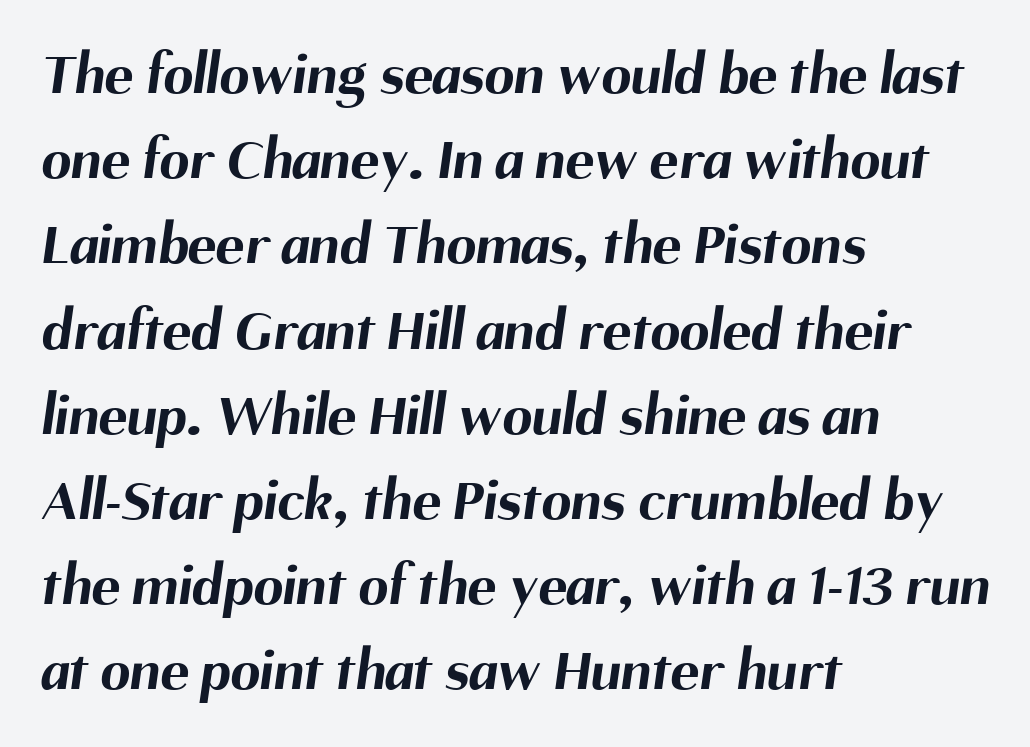
The image shows 60 px bold sans-serif type; set left-aligned, normal line spacing (1.42x), normal letter spacing, not underlined; medium stroke contrast and a medium x-height.
